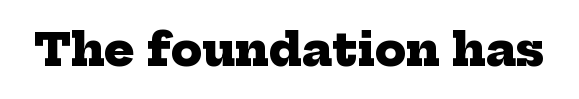
Q: Is the text bold? A: Yes.
Q: Is the typeface a serif or a sans-serif typeface? A: Serif.
Q: Is the text underlined? A: No.
Q: Is the spacing between letters normal or unusually wide? A: Normal.
Q: Width (condensed, normal, or wide)? A: Normal.
Q: Stroke contrast? A: Low.
Q: x-height? A: Medium.
Q: Monospaced? A: No.
